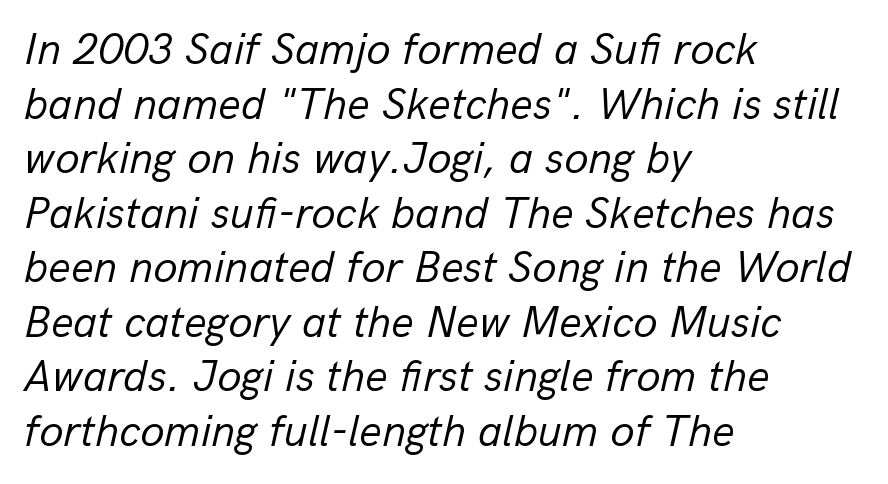
Q: Is the text bold? A: No.
Q: Is the text italic (slanted)? A: Yes, it leans right by about 13 degrees.
Q: Is the text underlined? A: No.
Q: How is the paragraph aligned? A: Left-aligned.
Q: Is the spacing between letters normal or unusually wide? A: Normal.
Q: Width (condensed, normal, or wide)? A: Normal.
Q: Stroke contrast? A: Low.
Q: x-height? A: Medium.
Q: Monospaced? A: No.
